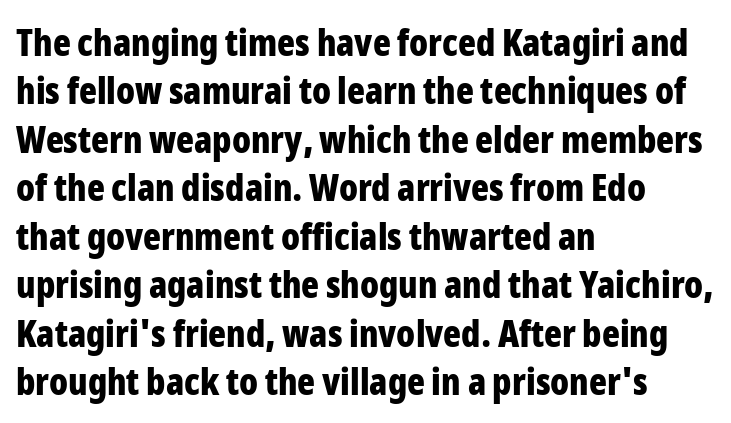
{"serif": "no", "italic": "no", "bold": "yes", "weight": "bold", "width": "condensed", "stroke_contrast": "low", "x_height": "medium", "monospaced": "no", "underline": "no", "align": "left", "line_spacing": "normal", "line_spacing_ratio": 1.31, "letter_spacing": "normal", "letter_spacing_em": 0.0, "glyph_px": 37}
